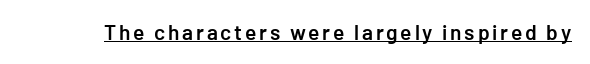
Q: Is the text bold? A: Semi-bold.
Q: Is the text italic (slanted)? A: No, it is upright.
Q: Is the text underlined? A: Yes.
